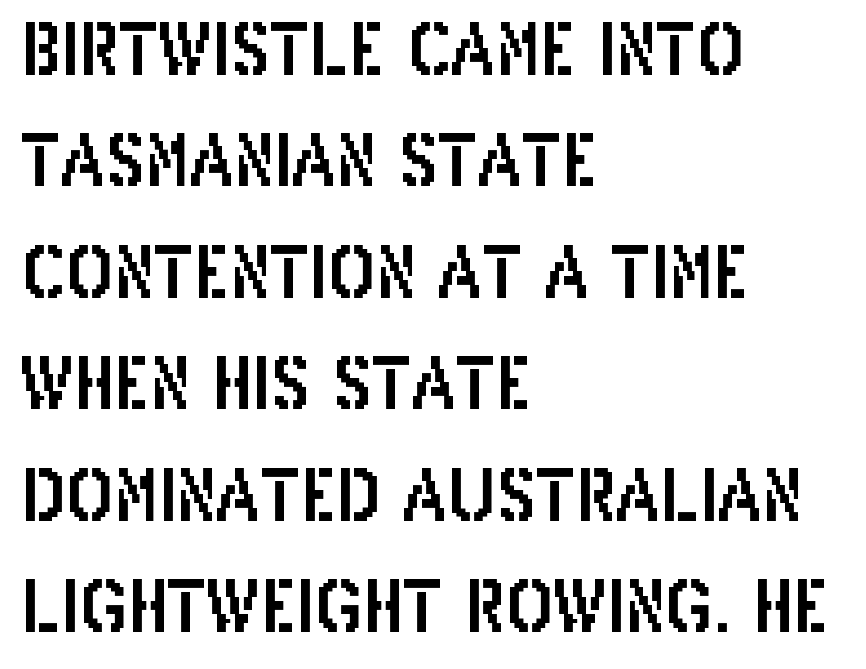
Normally led — the rows are evenly, conventionally spaced. The typography opts for an upright posture over an oblique one. Check under the words: just untouched page. This rendering uses left alignment, leaving the right contour irregular.
